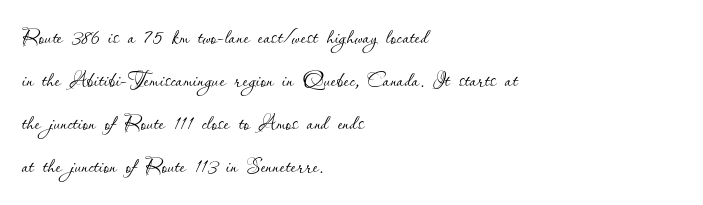
The image shows 28 px thin type; set left-aligned, normal line spacing (1.54x), normal letter spacing, not underlined; low stroke contrast and a small x-height.
